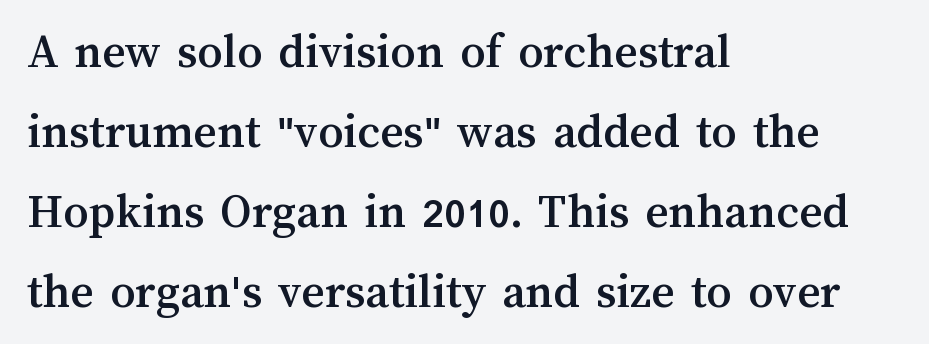
The block of text has a typical density, with ordinary space between rows. Plain, unruled lines of type. When letters stand straight like this, we call the style roman or upright. Proportional: the letters do not fall into vertical columns.
